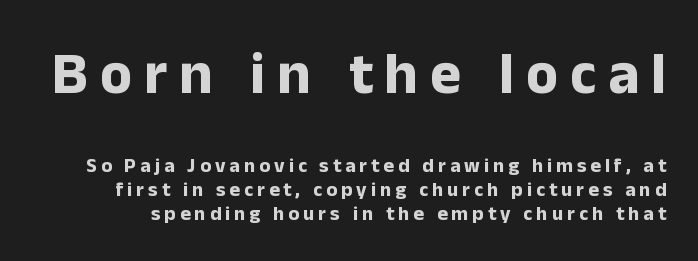
{"serif": "no", "italic": "no", "bold": "yes", "weight": "bold", "width": "normal", "stroke_contrast": "low", "x_height": "medium", "monospaced": "no", "underline": "no", "line_spacing_ratio": 1.21, "letter_spacing": "wide", "letter_spacing_em": 0.2, "larger_block": "first", "size_ratio": 2.95, "glyph_px": 59}
